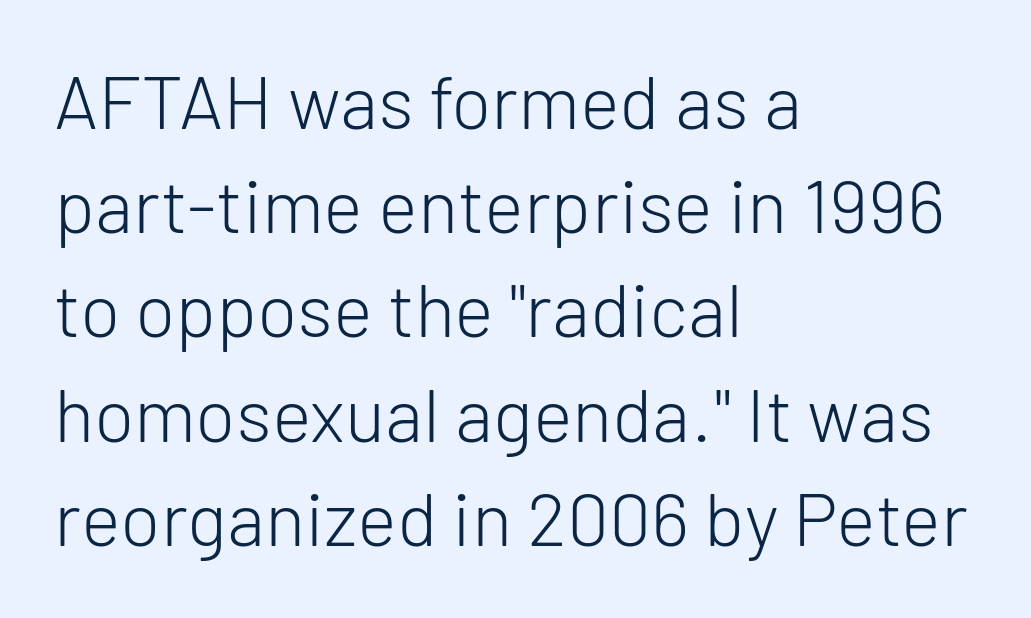
Q: Is the text bold? A: No.
Q: Is the text italic (slanted)? A: No, it is upright.
Q: Is the typeface a serif or a sans-serif typeface? A: Sans-serif.
Q: Is the text underlined? A: No.
Q: How is the paragraph aligned? A: Left-aligned.
Q: Is the spacing between letters normal or unusually wide? A: Normal.
Q: Is the spacing between lines tight, normal or loose? A: Normal.
Q: Width (condensed, normal, or wide)? A: Normal.
Q: Stroke contrast? A: Low.
Q: x-height? A: Medium.
Q: Monospaced? A: No.
